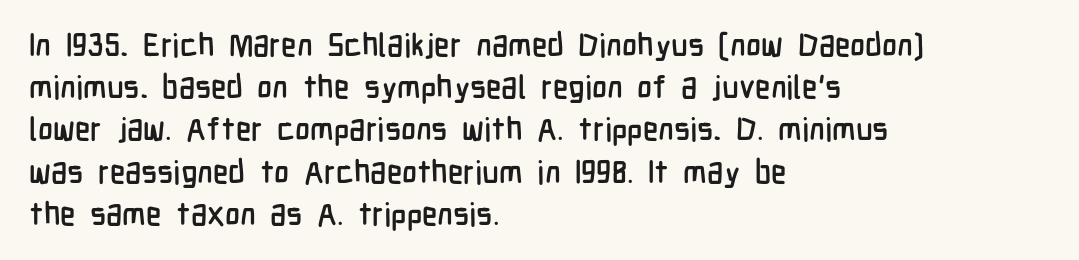
{"serif": "no", "italic": "no", "width": "condensed", "stroke_contrast": "low", "x_height": "medium", "monospaced": "no", "underline": "no", "align": "left", "line_spacing": "normal", "line_spacing_ratio": 1.32, "letter_spacing": "normal", "letter_spacing_em": 0.0, "glyph_px": 32}
